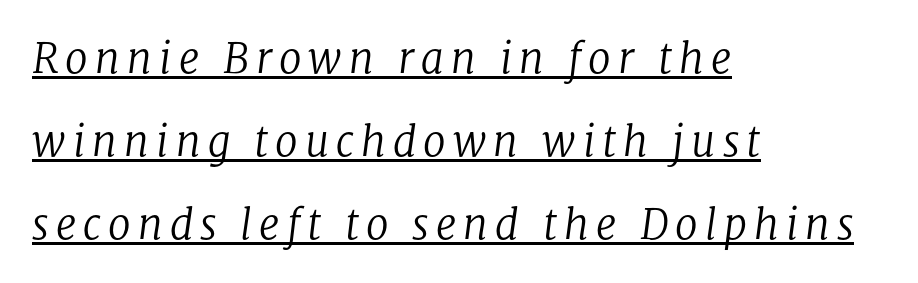
Successive baselines arrive slowly, with a big drop between each. In terms of letterform style, serifs are clearly present. The face used here has a pronounced slope to its letters. Check the space under the baseline: a stroke is drawn there. The ragged edge is on the right, which tells us the setting is flush left.
